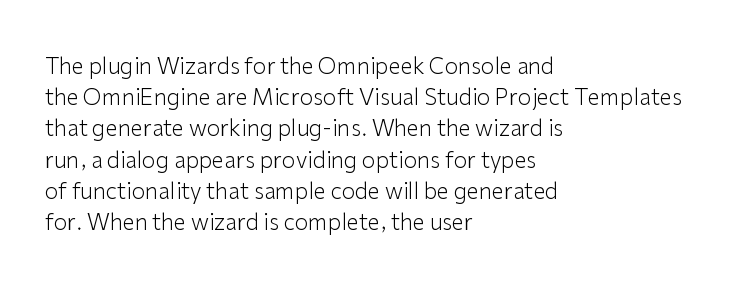
{"italic": "no", "bold": "no", "underline": "no", "align": "left", "line_spacing": "normal", "line_spacing_ratio": 1.42, "letter_spacing": "normal", "letter_spacing_em": 0.0, "glyph_px": 22}
